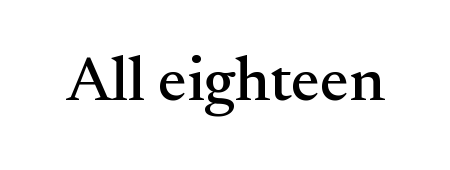
The image shows 63 px serif type, upright; set normal letter spacing, not underlined; medium stroke contrast and a small x-height.
